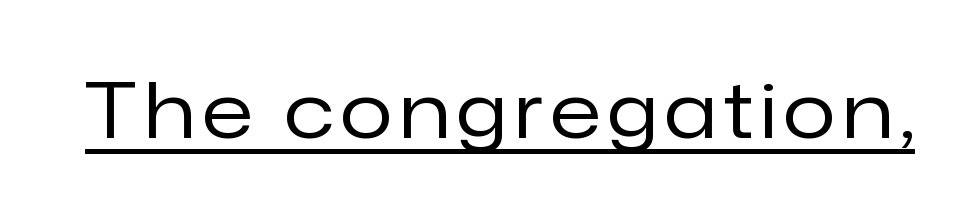
Q: Is the text bold? A: No.
Q: Is the text italic (slanted)? A: No, it is upright.
Q: Is the typeface a serif or a sans-serif typeface? A: Sans-serif.
Q: Is the text underlined? A: Yes.
Q: Width (condensed, normal, or wide)? A: Normal.
Q: Stroke contrast? A: Low.
Q: x-height? A: Medium.
Q: Monospaced? A: No.
